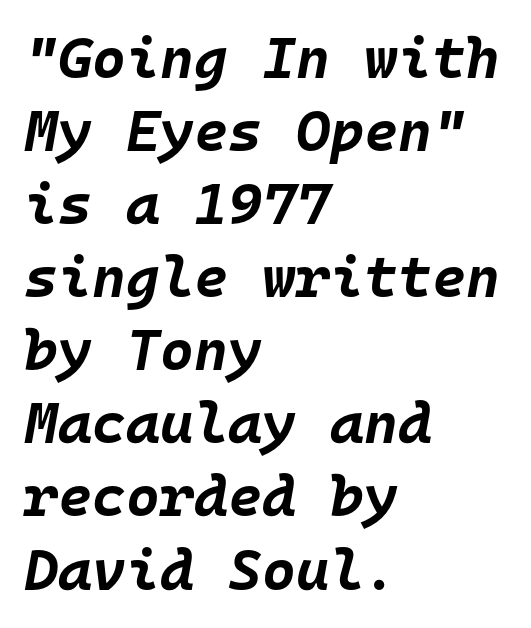
Q: Is the text bold? A: Yes.
Q: Is the text italic (slanted)? A: Yes, it leans right by about 10 degrees.
Q: Is the text underlined? A: No.
Q: How is the paragraph aligned? A: Left-aligned.
Q: Is the spacing between letters normal or unusually wide? A: Normal.
Q: Is the spacing between lines tight, normal or loose? A: Normal.
Q: Width (condensed, normal, or wide)? A: Normal.
Q: Stroke contrast? A: Low.
Q: x-height? A: Large.
Q: Monospaced? A: Yes.
